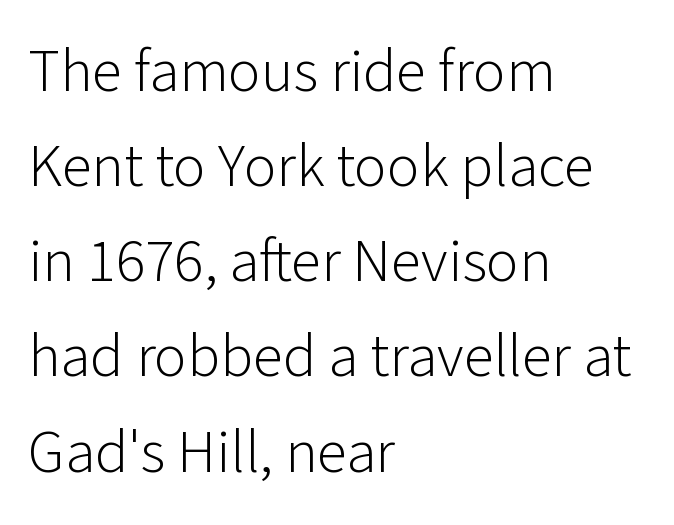
The image shows 61 px light sans-serif type, upright; set left-aligned, normal line spacing (1.56x), normal letter spacing, not underlined; low stroke contrast and a medium x-height.
